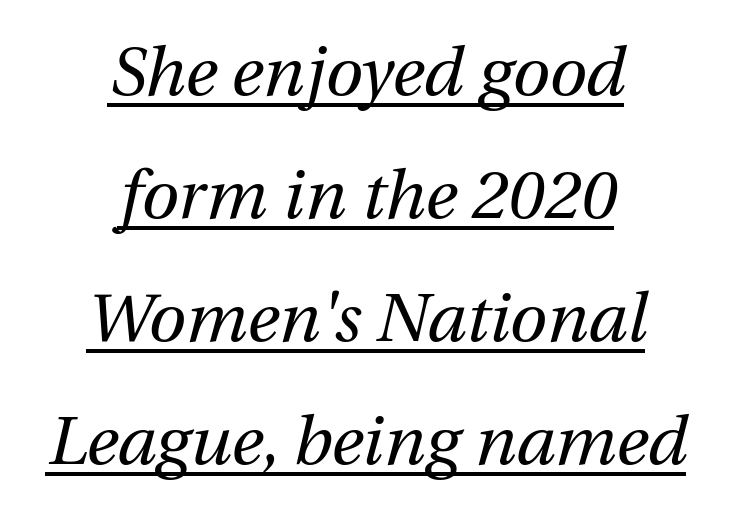
The image shows 68 px regular-weight type, italic (leaning right); set centered, line spacing 1.81x, normal letter spacing, underlined; medium stroke contrast and a medium x-height.
